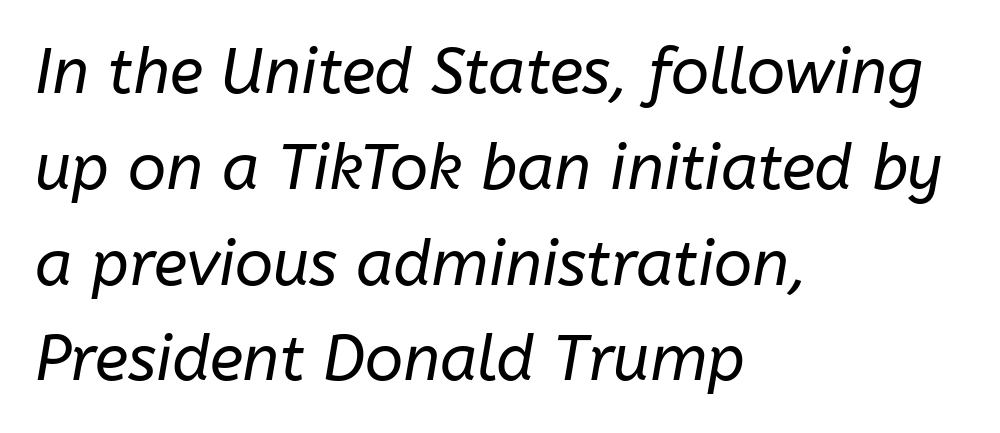
The image shows 63 px regular-weight type, italic (leaning right); set left-aligned, normal line spacing (1.52x), normal letter spacing, not underlined; low stroke contrast and a medium x-height.
